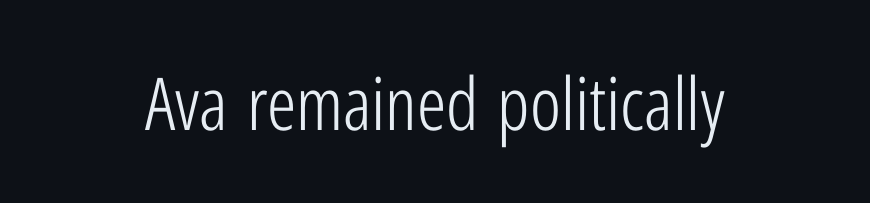
Q: Is the text bold? A: No.
Q: Is the text italic (slanted)? A: No, it is upright.
Q: Is the typeface a serif or a sans-serif typeface? A: Sans-serif.
Q: Is the text underlined? A: No.
Q: Is the spacing between letters normal or unusually wide? A: Normal.
Q: Width (condensed, normal, or wide)? A: Condensed.
Q: Stroke contrast? A: Low.
Q: x-height? A: Medium.
Q: Monospaced? A: No.
